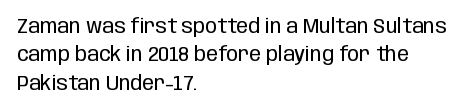
{"italic": "no", "bold": "no", "underline": "no", "align": "left", "line_spacing": "normal", "line_spacing_ratio": 1.42, "letter_spacing": "normal", "letter_spacing_em": 0.0, "glyph_px": 20}
